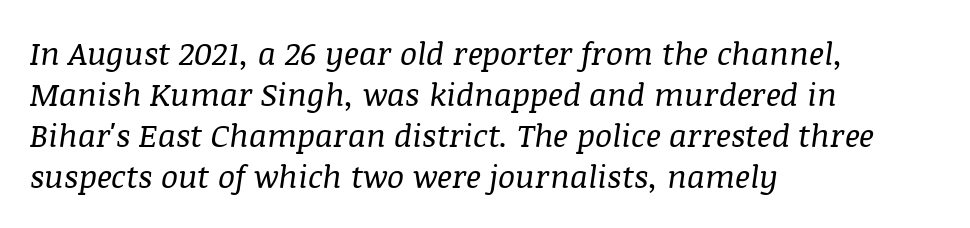
{"serif": "yes", "italic": "yes", "lean": "right", "slant_degrees": 8, "bold": "no", "weight": "regular", "width": "normal", "stroke_contrast": "medium", "x_height": "large", "monospaced": "no", "underline": "no", "align": "left", "line_spacing": "normal", "line_spacing_ratio": 1.28, "letter_spacing": "normal", "letter_spacing_em": 0.0, "glyph_px": 32}
